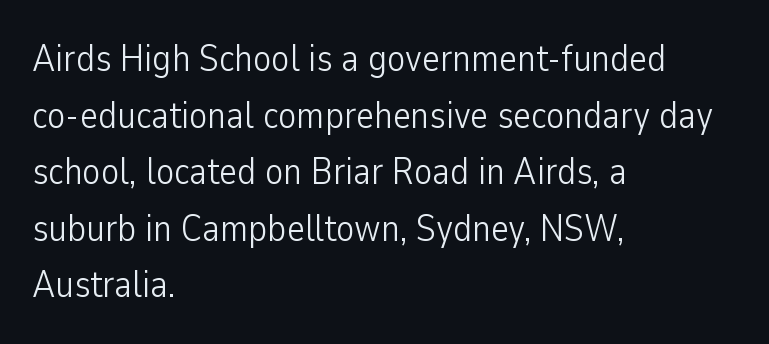
Each row of text sits above clean, open space. It's the straight-up-and-down kind of type. Does the copy run flush right? No — it runs flush left. A sans-serif font was chosen for this passage. On a weight scale, this lands at 450 or below. You could call the tracking neutral — neither tight nor loose.
